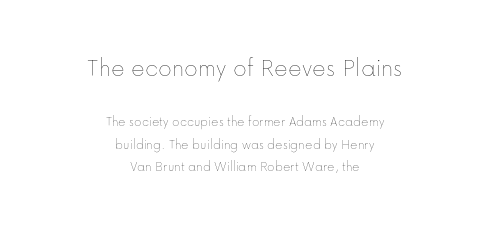
The image shows 26 px text type, upright; set centered, normal line spacing (1.6x), normal letter spacing, not underlined; the first (top) block is 1.86x larger.
